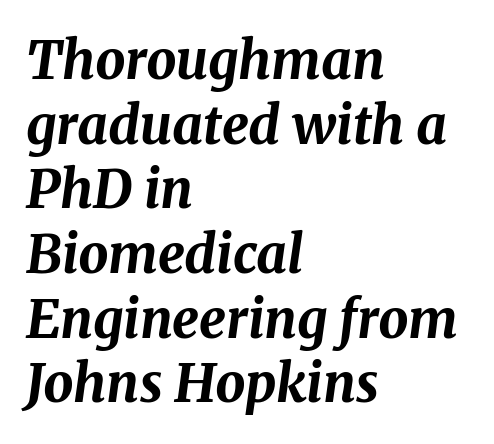
Emphasis by weight is at full strength: bold. The area under the type is left untouched. The passage shown has conventional tracking throughout. The rendering applies a slant to the glyphs. One-word summary of the alignment: left. Note the varied advance widths — an 'i' is clearly narrower than an 'm'.
